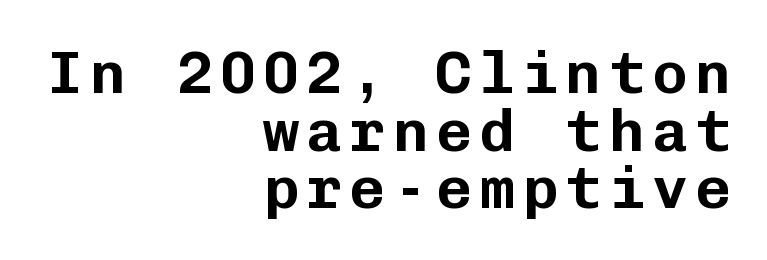
Every row of glyphs terminates at an identical x-position on the right. The face used here is monospaced, like something from a code editor. Unmarked baselines from the first word to the last. This is sans-serif lettering, the kind often seen on screens and signage.
